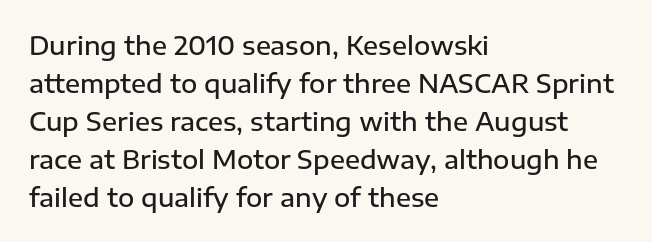
The image shows 25 px text type, upright; set left-aligned, normal line spacing (1.52x), normal letter spacing, not underlined.
